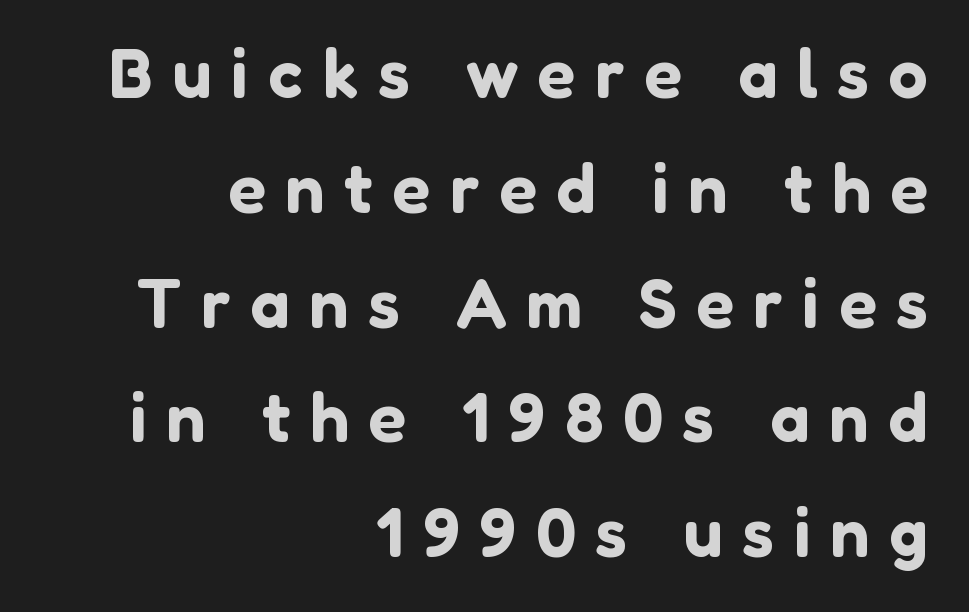
Bare-footed words on every line. The face used here is proportionally spaced, like ordinary book or web type. The vertical gap from one line to the next is medium. Notice how the passage keeps a crisp vertical edge on the right only. Designer's note — italics off, roman on.
